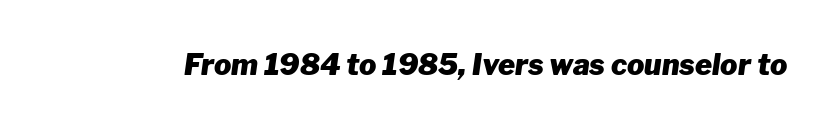
Check the space under the baseline: it is left empty. The letters sit at their default tracking, neither squeezed nor spread. The typography opts for an oblique posture over an upright one. Strong, thick strokes mark this as bold type.
